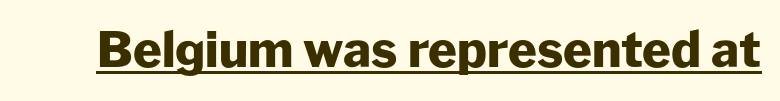
Q: Is the text bold? A: Yes.
Q: Is the text italic (slanted)? A: No, it is upright.
Q: Is the typeface a serif or a sans-serif typeface? A: Sans-serif.
Q: Is the text underlined? A: Yes.
Q: Is the spacing between letters normal or unusually wide? A: Normal.
Q: Width (condensed, normal, or wide)? A: Normal.
Q: Stroke contrast? A: Low.
Q: x-height? A: Medium.
Q: Monospaced? A: No.
